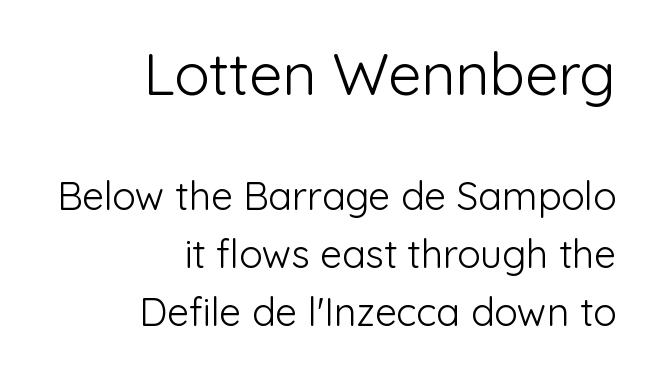
The image shows 59 px light sans-serif type, upright; set right-aligned, normal line spacing (1.49x), normal letter spacing, not underlined; the first (top) block is 1.51x larger; low stroke contrast and a medium x-height.
